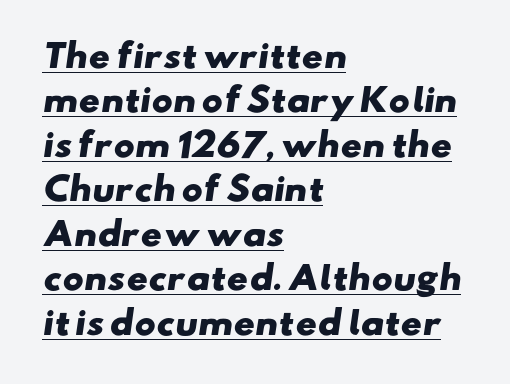
These lines carry a lot of weight — the face is fully bold. The glyphs are accompanied by a horizontal stroke just below them. One glance says typical: line gaps are just what's usual. Students, note that the glyphs here touch the page at normal intervals.
